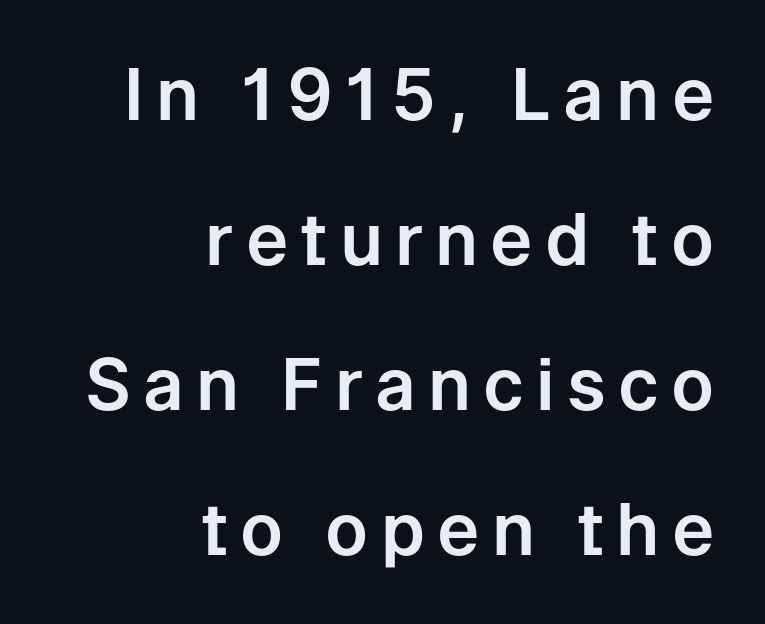
The image shows 71 px sans-serif type, upright; set right-aligned, loose line spacing (2.04x), not underlined; low stroke contrast and a medium x-height.
